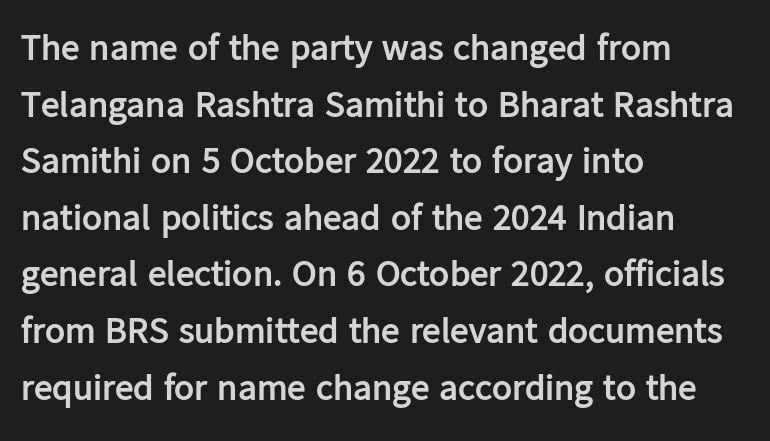
The typesetting leans heavy: a genuine bold. Varying glyph widths throughout — classic text-font behaviour. No italicization has been applied; the sample stays upright. The paragraph shown leans on its left margin. In terms of leading, this rendering sits right in the middle.
